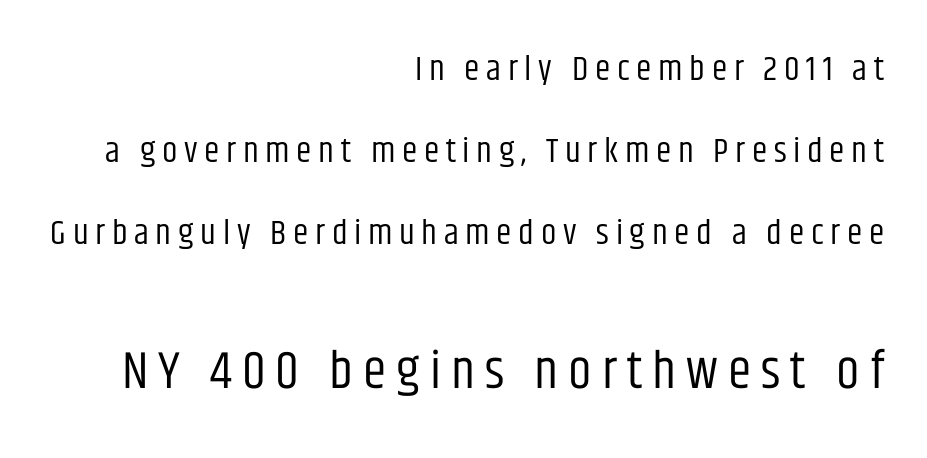
Q: Is the text bold? A: No.
Q: Is the text italic (slanted)? A: No, it is upright.
Q: Is the typeface a serif or a sans-serif typeface? A: Sans-serif.
Q: Is the text underlined? A: No.
Q: How is the paragraph aligned? A: Right-aligned.
Q: Is the spacing between lines tight, normal or loose? A: Loose.
Q: Which block of text is set in a larger size, the first (top) or the second (bottom)? A: The second (bottom) one.
Q: Width (condensed, normal, or wide)? A: Condensed.
Q: Stroke contrast? A: Low.
Q: x-height? A: Large.
Q: Monospaced? A: No.
